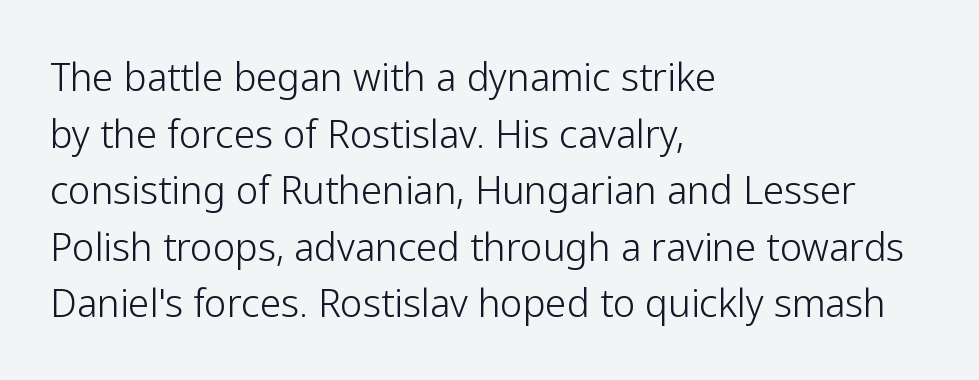
The image shows 38 px light sans-serif type, upright; set left-aligned, normal line spacing (1.49x), normal letter spacing, not underlined; low stroke contrast and a medium x-height.
